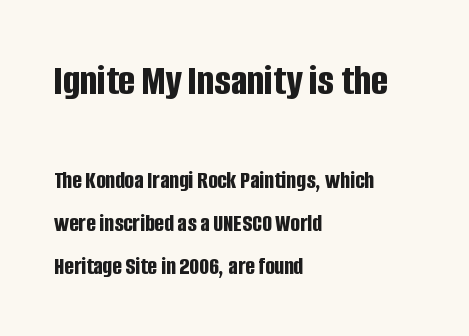
The image shows 44 px bold, condensed sans-serif type, upright; set left-aligned, line spacing 1.72x, normal letter spacing, not underlined; the first (top) block is 1.76x larger; low stroke contrast and a large x-height.
